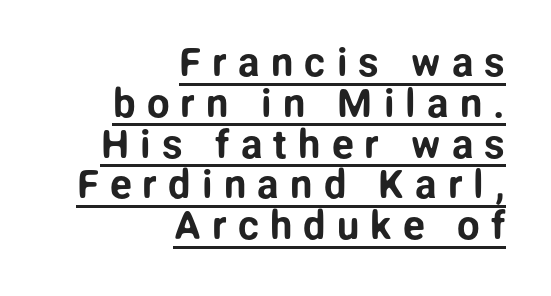
{"serif": "no", "italic": "no", "width": "normal", "stroke_contrast": "low", "x_height": "medium", "monospaced": "no", "underline": "yes", "align": "right", "line_spacing": "tight", "line_spacing_ratio": 1.02, "letter_spacing": "wide", "letter_spacing_em": 0.28, "glyph_px": 40}
